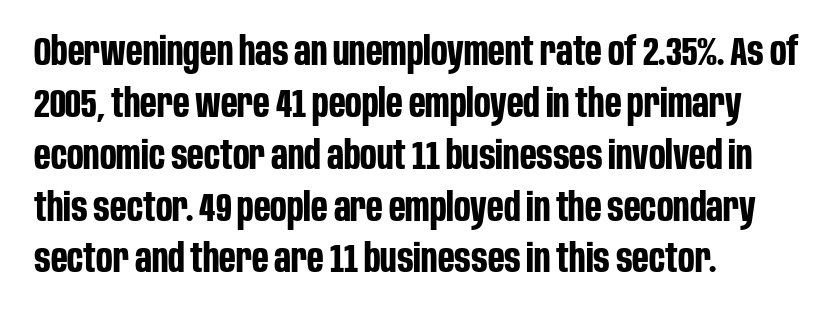
The image shows 39 px bold, condensed sans-serif type, upright; set left-aligned, normal line spacing (1.33x), normal letter spacing, not underlined; low stroke contrast and a large x-height.
